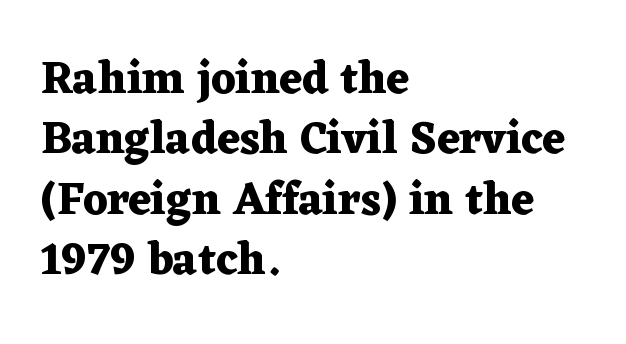
Characters follow at the spacing the type designer built in. How would I describe the line gaps? Plain and ordinary. The baseline area is clear. A roman cut, with each character standing at attention. The glyphs have the mass of a bold cut.
